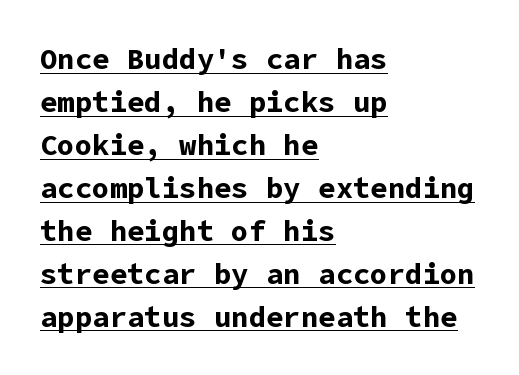
The image shows 29 px bold sans-serif type, upright; set left-aligned, normal line spacing (1.48x), normal letter spacing, underlined; low stroke contrast and a medium x-height.
